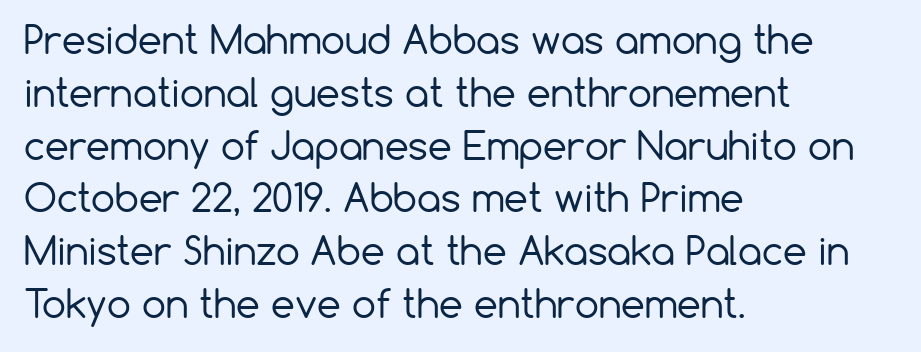
Is the block centered? No — it sits flush against the left margin. Stroke thickness stays within the range of a standard reading face or lighter. Letter spacing: default. One glance says typical: line gaps are just what's usual. Spacing verdict: proportional, widths tailored to each character. Style check: upright.
